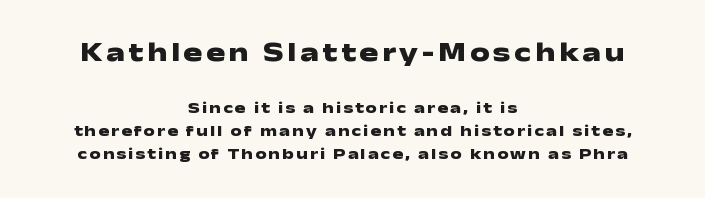
Q: Is the text bold? A: Yes.
Q: Is the text italic (slanted)? A: No, it is upright.
Q: Is the typeface a serif or a sans-serif typeface? A: Sans-serif.
Q: Is the text underlined? A: No.
Q: How is the paragraph aligned? A: Centered.
Q: Is the spacing between lines tight, normal or loose? A: Normal.
Q: Which block of text is set in a larger size, the first (top) or the second (bottom)? A: The first (top) one.
Q: Width (condensed, normal, or wide)? A: Wide.
Q: Stroke contrast? A: Low.
Q: x-height? A: Medium.
Q: Monospaced? A: No.
